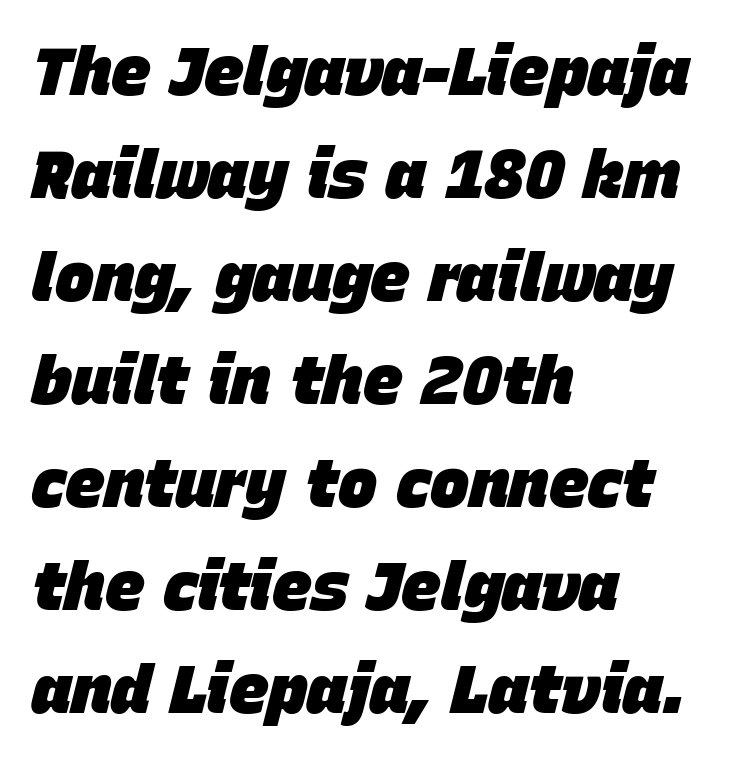
Q: Is the text bold? A: Yes.
Q: Is the text italic (slanted)? A: Yes, it leans right by about 15 degrees.
Q: Is the text underlined? A: No.
Q: How is the paragraph aligned? A: Left-aligned.
Q: Is the spacing between letters normal or unusually wide? A: Normal.
Q: Is the spacing between lines tight, normal or loose? A: Normal.
Q: Width (condensed, normal, or wide)? A: Normal.
Q: Stroke contrast? A: Low.
Q: x-height? A: Large.
Q: Monospaced? A: No.
